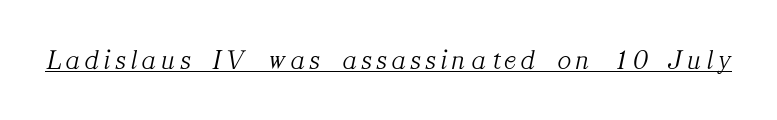
The image shows 28 px light serif type, italic (leaning right); set underlined; medium stroke contrast and a medium x-height.
